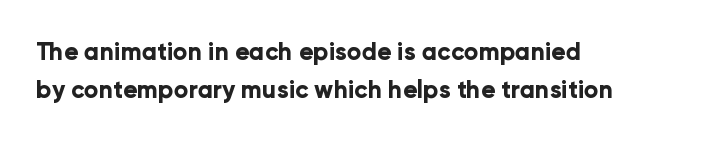
The image shows 24 px bold type, upright; set left-aligned, normal line spacing (1.58x), normal letter spacing, not underlined.
